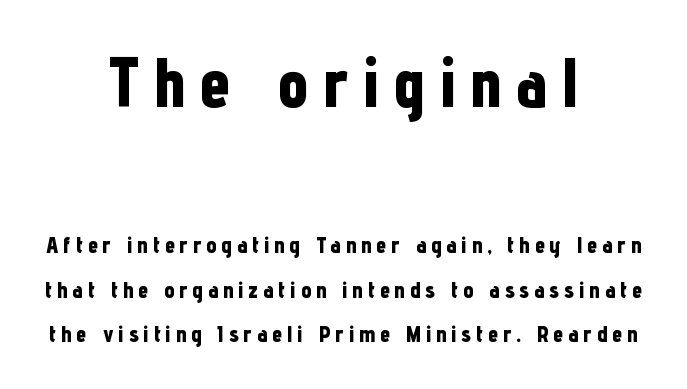
{"serif": "no", "italic": "no", "bold": "yes", "weight": "bold", "width": "condensed", "stroke_contrast": "low", "x_height": "medium", "monospaced": "no", "underline": "no", "align": "center", "line_spacing": "loose", "line_spacing_ratio": 1.95, "letter_spacing": "wide", "letter_spacing_em": 0.21, "larger_block": "first", "size_ratio": 3.0, "glyph_px": 69}
